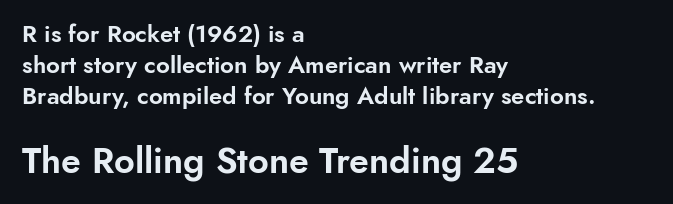
Q: Is the text italic (slanted)? A: No, it is upright.
Q: Is the typeface a serif or a sans-serif typeface? A: Sans-serif.
Q: Is the text underlined? A: No.
Q: How is the paragraph aligned? A: Left-aligned.
Q: Is the spacing between letters normal or unusually wide? A: Normal.
Q: Is the spacing between lines tight, normal or loose? A: Normal.
Q: Which block of text is set in a larger size, the first (top) or the second (bottom)? A: The second (bottom) one.
Q: Width (condensed, normal, or wide)? A: Normal.
Q: Stroke contrast? A: Low.
Q: x-height? A: Small.
Q: Monospaced? A: No.
